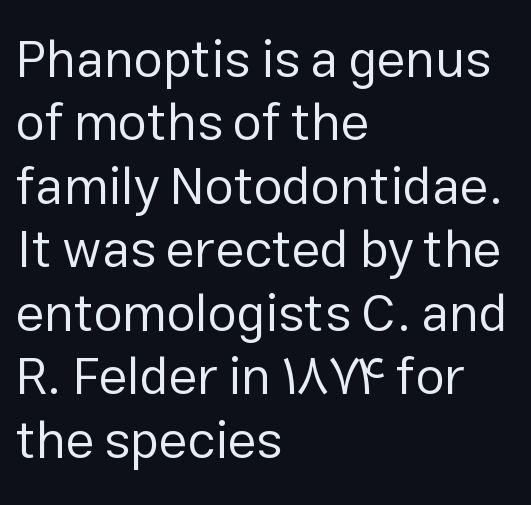
{"serif": "no", "italic": "no", "bold": "no", "weight": "regular", "width": "normal", "stroke_contrast": "low", "x_height": "medium", "monospaced": "no", "underline": "no", "align": "left", "line_spacing_ratio": 1.22, "letter_spacing": "normal", "letter_spacing_em": 0.0, "glyph_px": 52}
